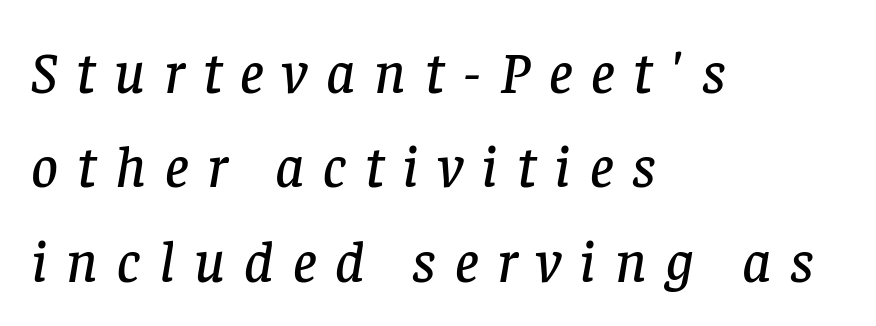
The image shows 59 px serif type, italic (leaning right); set left-aligned, normal line spacing (1.6x), unusually wide letter spacing (+0.32 em), not underlined; low stroke contrast and a large x-height.
